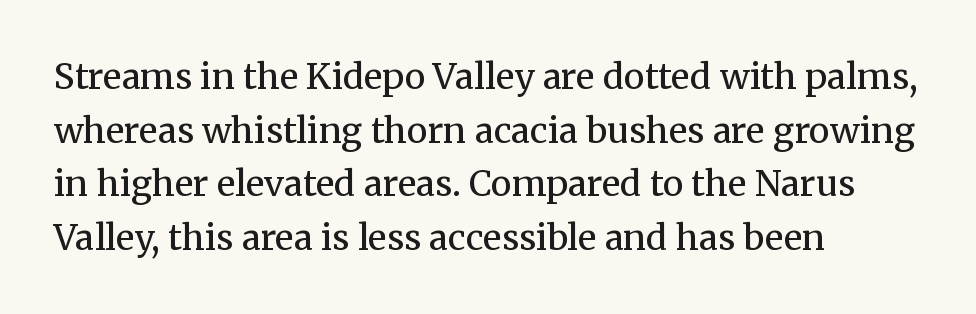
The image shows 35 px regular-weight serif type, upright; set left-aligned, normal line spacing (1.53x), normal letter spacing, not underlined; medium stroke contrast and a medium x-height.
